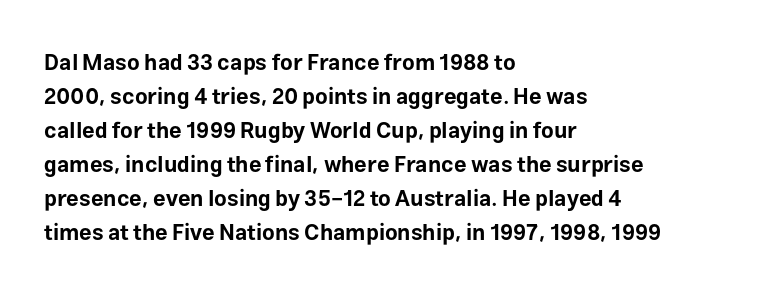
Underline: absent. Default kerning and tracking; the words read as compact shapes. Successive baselines arrive at the customary interval. You can tell it's not italic because the verticals are truly vertical. One-word summary of the alignment: left. These lines carry a lot of weight — the face is fully bold.
